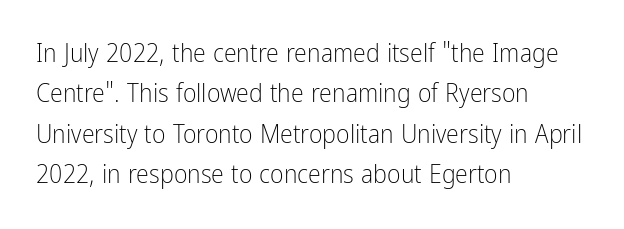
The image shows 26 px text type, upright; set left-aligned, normal line spacing (1.55x), normal letter spacing, not underlined.
